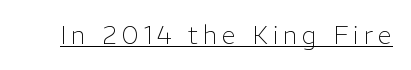
Caption: face not bold, strokes unweighted. What stands out about the letter spacing? Its width — letters are far apart. This sample carries an underscore along the baseline area. In terms of posture, this sample is upright.
